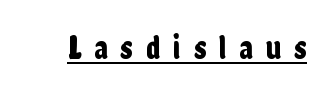
Check where the strokes stop: nothing finishes them off — pure sans. Tracking here is generous; glyphs stand well apart from one another. You could not count columns in this text — the font is proportionally spaced. The letters stand straight up with perfectly vertical stems. What decoration does the sample have? An underline.
